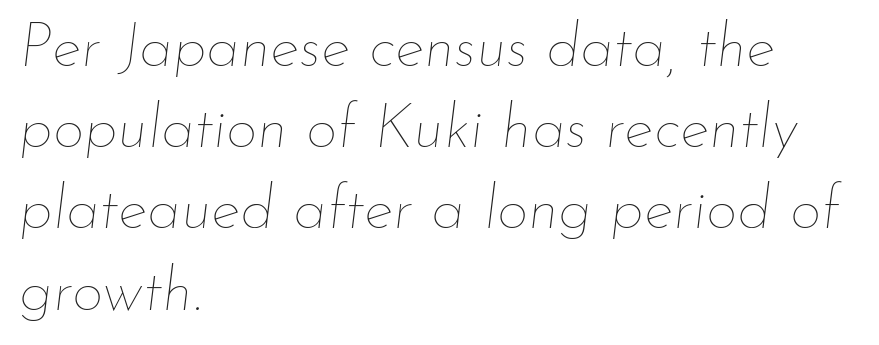
Q: Is the text bold? A: No.
Q: Is the text italic (slanted)? A: Yes, it leans right by about 7 degrees.
Q: Is the text underlined? A: No.
Q: How is the paragraph aligned? A: Left-aligned.
Q: Is the spacing between letters normal or unusually wide? A: Normal.
Q: Is the spacing between lines tight, normal or loose? A: Normal.
Q: Width (condensed, normal, or wide)? A: Normal.
Q: Stroke contrast? A: Low.
Q: x-height? A: Small.
Q: Monospaced? A: No.
